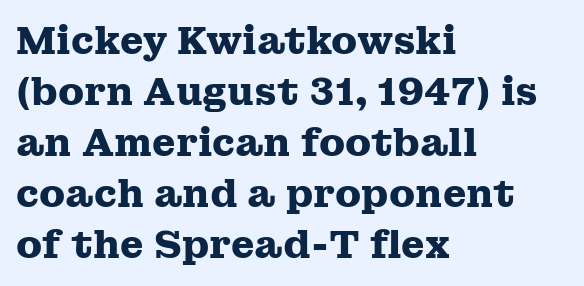
Q: Is the text bold? A: Yes.
Q: Is the text italic (slanted)? A: No, it is upright.
Q: Is the typeface a serif or a sans-serif typeface? A: Serif.
Q: Is the text underlined? A: No.
Q: How is the paragraph aligned? A: Left-aligned.
Q: Is the spacing between letters normal or unusually wide? A: Normal.
Q: Is the spacing between lines tight, normal or loose? A: Normal.
Q: Width (condensed, normal, or wide)? A: Wide.
Q: Stroke contrast? A: Medium.
Q: x-height? A: Medium.
Q: Monospaced? A: No.
